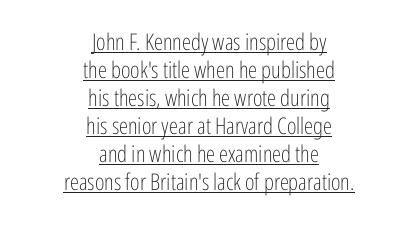
You can tell it's not italic because the verticals are truly vertical. Casual observation: everything's sitting right in the middle. The type is set solid horizontally, with unmodified tracking. Heaviness? Minimal to ordinary, like unemphasized prose. Each line of the rendering has a horizontal stroke beneath the glyphs.
